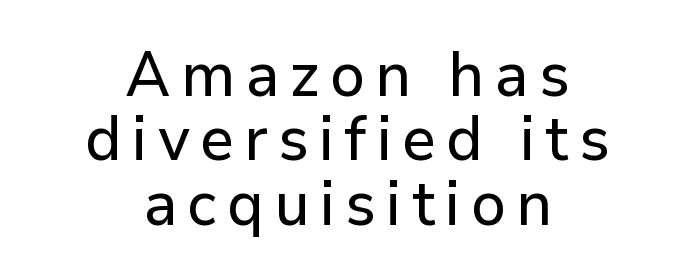
{"serif": "no", "italic": "no", "width": "normal", "stroke_contrast": "low", "x_height": "medium", "monospaced": "no", "underline": "no", "align": "center", "line_spacing": "tight", "line_spacing_ratio": 1.02, "glyph_px": 63}
